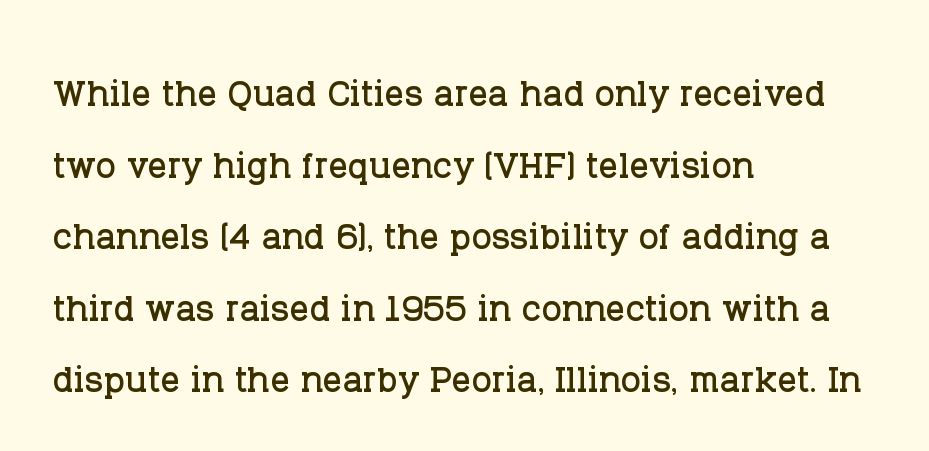
{"serif": "yes", "italic": "no", "width": "normal", "stroke_contrast": "low", "x_height": "large", "monospaced": "no", "underline": "no", "align": "left", "line_spacing": "normal", "line_spacing_ratio": 1.49, "letter_spacing": "normal", "letter_spacing_em": 0.0, "glyph_px": 48}
